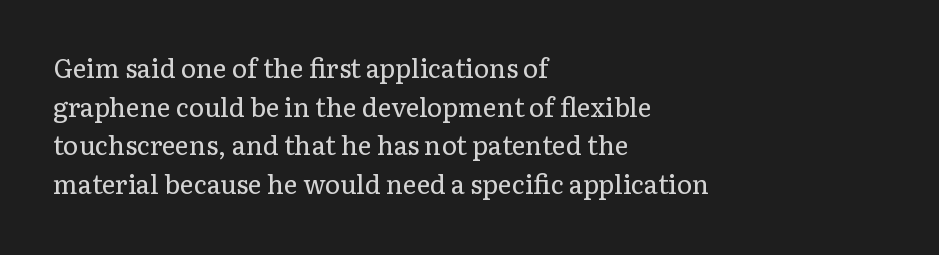
Posture: vertical. The weight tops out at a normal text grade. Words appear dense and cohesive because spacing is normal. If you drew a ruler down the left edge, every line would touch it. Line spacing here is normal. Underline: absent.
